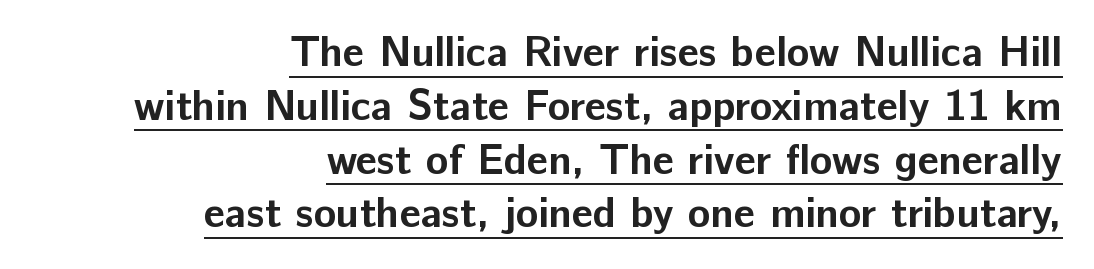
The gaps between neighbouring characters are ordinary and unremarkable. Honestly, the underline is the first thing you notice here. Varying glyph widths throughout — classic text-font behaviour. I'd call this a sans setting — the letters go barefoot.
